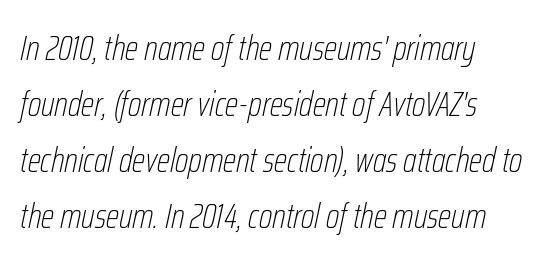
{"italic": "yes", "lean": "right", "slant_degrees": 12, "bold": "no", "weight": "thin", "width": "condensed", "stroke_contrast": "low", "x_height": "medium", "monospaced": "no", "underline": "no", "align": "left", "line_spacing": "normal", "line_spacing_ratio": 1.6, "letter_spacing": "normal", "letter_spacing_em": 0.0, "glyph_px": 35}
